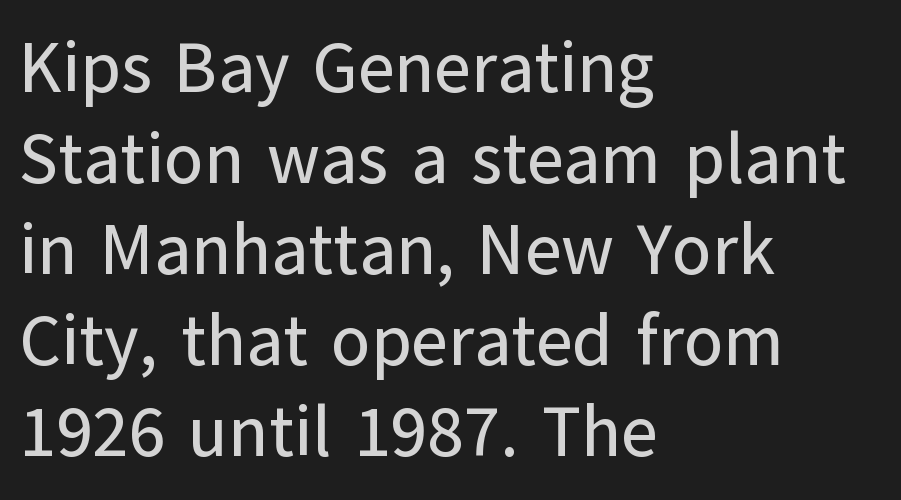
Q: Is the text italic (slanted)? A: No, it is upright.
Q: Is the typeface a serif or a sans-serif typeface? A: Sans-serif.
Q: Is the text underlined? A: No.
Q: How is the paragraph aligned? A: Left-aligned.
Q: Is the spacing between letters normal or unusually wide? A: Normal.
Q: Is the spacing between lines tight, normal or loose? A: Normal.
Q: Width (condensed, normal, or wide)? A: Normal.
Q: Stroke contrast? A: Low.
Q: x-height? A: Medium.
Q: Monospaced? A: No.
